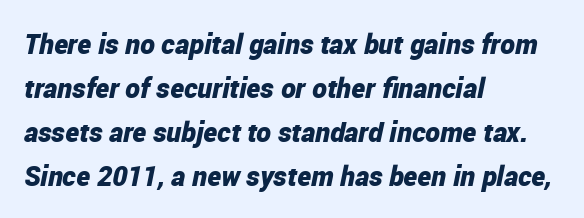
Q: Is the text bold? A: Yes.
Q: Is the text italic (slanted)? A: Yes, it leans right by about 12 degrees.
Q: Is the text underlined? A: No.
Q: How is the paragraph aligned? A: Left-aligned.
Q: Is the spacing between letters normal or unusually wide? A: Normal.
Q: Is the spacing between lines tight, normal or loose? A: Normal.
Q: Width (condensed, normal, or wide)? A: Condensed.
Q: Stroke contrast? A: Low.
Q: x-height? A: Medium.
Q: Monospaced? A: No.
